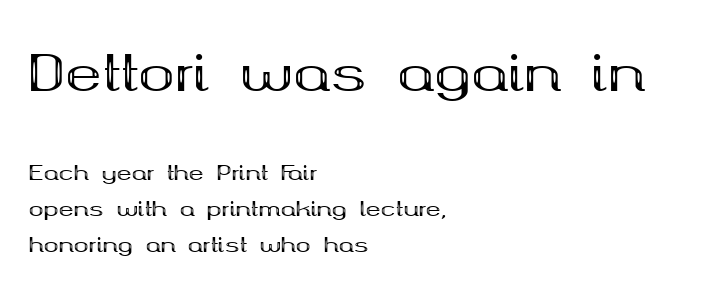
Q: Is the text bold? A: Yes.
Q: Is the text italic (slanted)? A: No, it is upright.
Q: Is the typeface a serif or a sans-serif typeface? A: Serif.
Q: Is the text underlined? A: No.
Q: How is the paragraph aligned? A: Left-aligned.
Q: Is the spacing between letters normal or unusually wide? A: Normal.
Q: Which block of text is set in a larger size, the first (top) or the second (bottom)? A: The first (top) one.
Q: Width (condensed, normal, or wide)? A: Wide.
Q: Stroke contrast? A: Medium.
Q: x-height? A: Medium.
Q: Monospaced? A: No.
